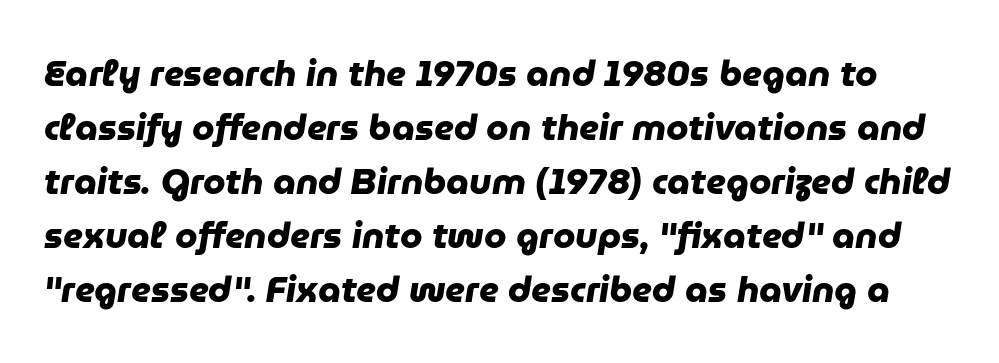
Baseline-to-baseline distance is the conventional proportion of letter height. The type family on display is of the sans-serif kind. Students, this is bold: see how much ink each stroke carries. Looks like regular typesetting: each glyph gets only the width it needs.
